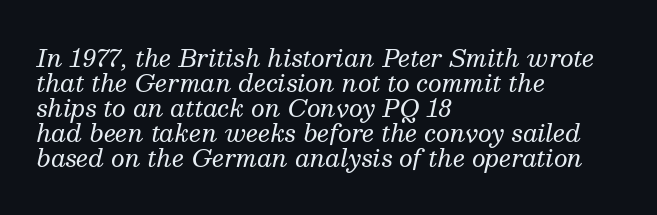
The area under the type is left untouched. When letters slant like this, we call the style italic. The horizontal fit of the characters is conventional and even. Layout note: lines flush left. What's the leading like? Squeezed, with rows nearly overlapping.
